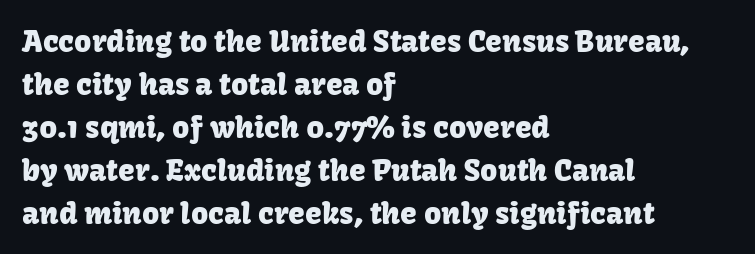
Q: Is the text italic (slanted)? A: No, it is upright.
Q: Is the typeface a serif or a sans-serif typeface? A: Sans-serif.
Q: Is the text underlined? A: No.
Q: How is the paragraph aligned? A: Left-aligned.
Q: Is the spacing between letters normal or unusually wide? A: Normal.
Q: Is the spacing between lines tight, normal or loose? A: Normal.
Q: Width (condensed, normal, or wide)? A: Normal.
Q: Stroke contrast? A: Low.
Q: x-height? A: Medium.
Q: Monospaced? A: No.
